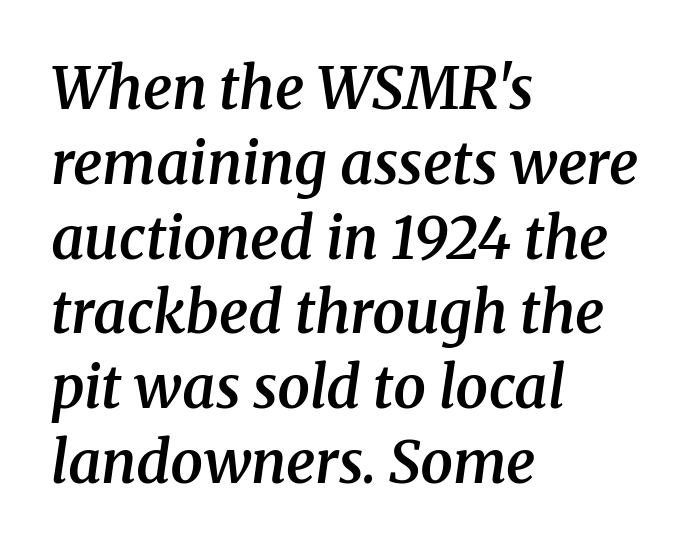
Q: Is the text bold? A: Semi-bold.
Q: Is the text italic (slanted)? A: Yes, it leans right by about 8 degrees.
Q: Is the typeface a serif or a sans-serif typeface? A: Serif.
Q: Is the text underlined? A: No.
Q: How is the paragraph aligned? A: Left-aligned.
Q: Is the spacing between letters normal or unusually wide? A: Normal.
Q: Is the spacing between lines tight, normal or loose? A: Normal.
Q: Width (condensed, normal, or wide)? A: Normal.
Q: Stroke contrast? A: Medium.
Q: x-height? A: Medium.
Q: Monospaced? A: No.
